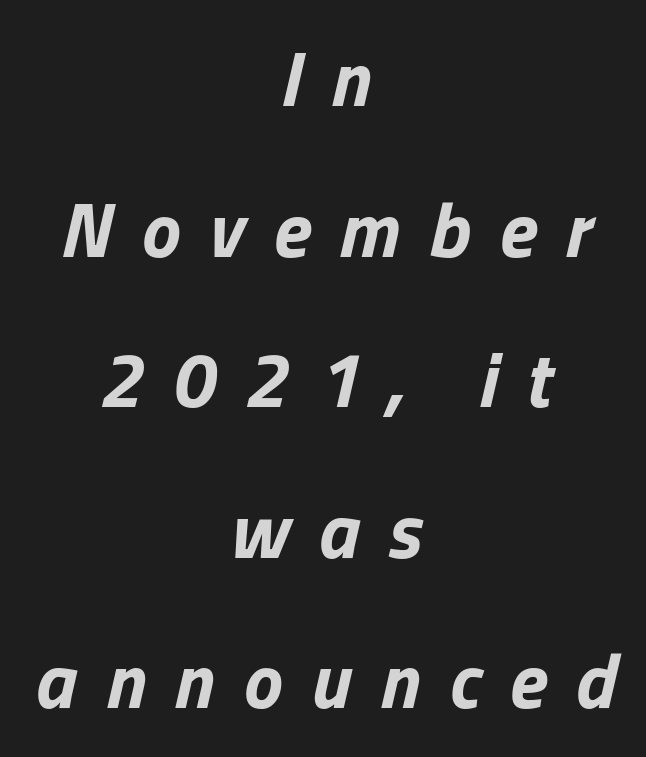
Q: Is the text bold? A: Yes.
Q: Is the text italic (slanted)? A: Yes, it leans right by about 13 degrees.
Q: Is the text underlined? A: No.
Q: How is the paragraph aligned? A: Centered.
Q: Is the spacing between letters normal or unusually wide? A: Unusually wide.
Q: Is the spacing between lines tight, normal or loose? A: Loose.
Q: Width (condensed, normal, or wide)? A: Normal.
Q: Stroke contrast? A: Low.
Q: x-height? A: Medium.
Q: Monospaced? A: No.
